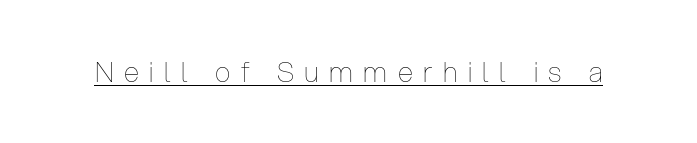
Compared with undecorated copy, this sample adds a rule below the words. Summary of weight: not heavy and not bold. Is the letter spacing exaggerated? Yes — the characters are pushed far apart. Is this a fixed-width face? No — the glyphs have proportional, varying widths.
